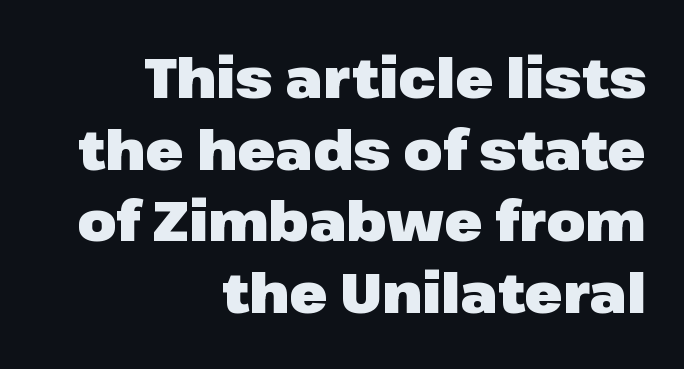
{"serif": "no", "italic": "no", "bold": "yes", "weight": "heavy", "width": "normal", "stroke_contrast": "low", "x_height": "medium", "monospaced": "no", "underline": "no", "align": "right", "line_spacing": "normal", "line_spacing_ratio": 1.28, "letter_spacing": "normal", "letter_spacing_em": 0.0, "glyph_px": 56}
